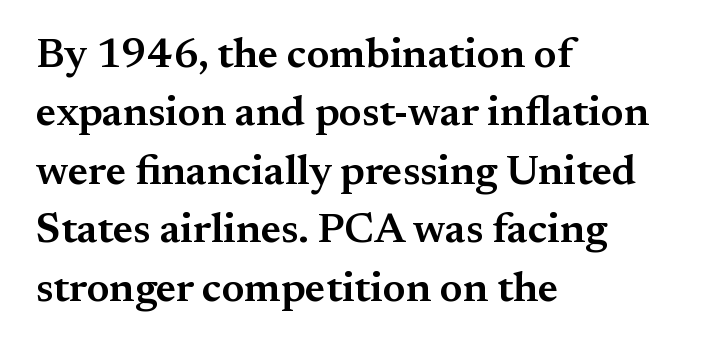
{"serif": "yes", "italic": "no", "bold": "semi", "weight": "semibold", "width": "normal", "stroke_contrast": "medium", "x_height": "small", "monospaced": "no", "underline": "no", "align": "left", "line_spacing": "normal", "line_spacing_ratio": 1.39, "letter_spacing": "normal", "letter_spacing_em": 0.0, "glyph_px": 42}
